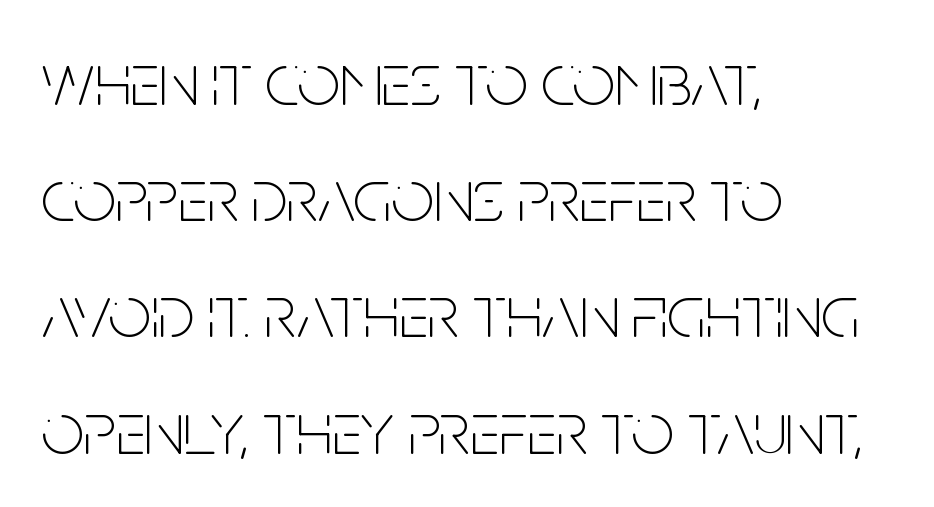
A classic flush-left, rag-right setting is used for this passage. Compared with a typical body face, this is equally light or lighter still. The passage shown is not underscored anywhere. Note the varied advance widths — an 'i' is clearly narrower than an 'm'. What's the leading like? Ordinary, nothing unusual. This sample uses plain, unmodified letter spacing.
